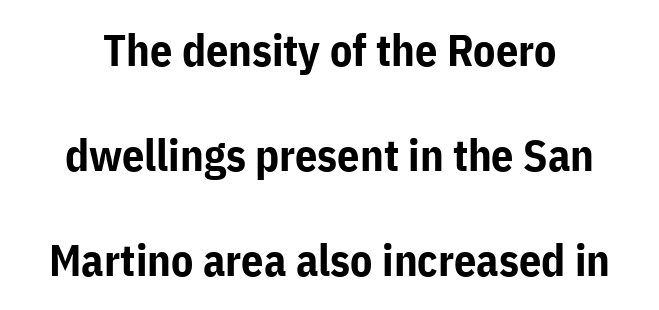
The image shows 44 px bold sans-serif type, upright; set loose line spacing (2.39x), normal letter spacing, not underlined; low stroke contrast and a medium x-height.
